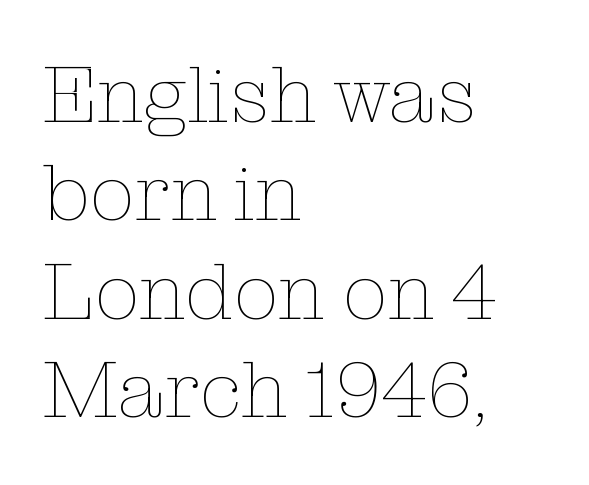
{"italic": "no", "bold": "no", "weight": "thin", "width": "normal", "stroke_contrast": "low", "x_height": "medium", "monospaced": "no", "underline": "no", "align": "left", "line_spacing_ratio": 1.23, "letter_spacing": "normal", "letter_spacing_em": 0.0, "glyph_px": 80}
